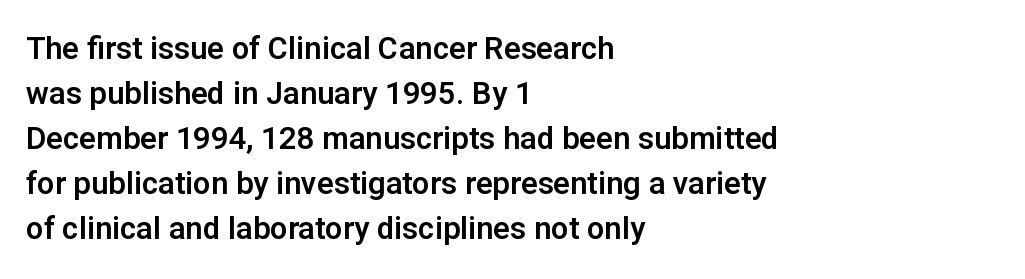
{"serif": "no", "italic": "no", "width": "normal", "stroke_contrast": "low", "x_height": "medium", "monospaced": "no", "underline": "no", "align": "left", "line_spacing": "normal", "line_spacing_ratio": 1.45, "letter_spacing": "normal", "letter_spacing_em": 0.0, "glyph_px": 31}
